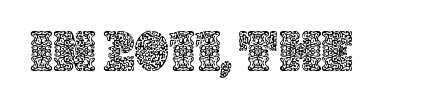
{"italic": "no", "width": "normal", "x_height": "large", "monospaced": "no", "underline": "no", "letter_spacing": "normal", "letter_spacing_em": 0.0, "glyph_px": 58}
